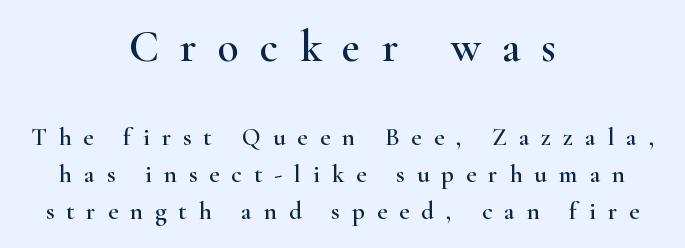
The image shows 44 px wide serif type, upright; set centered, normal line spacing (1.49x), unusually wide letter spacing (+0.48 em), not underlined; the first (top) block is 1.76x larger; high stroke contrast and a small x-height.
